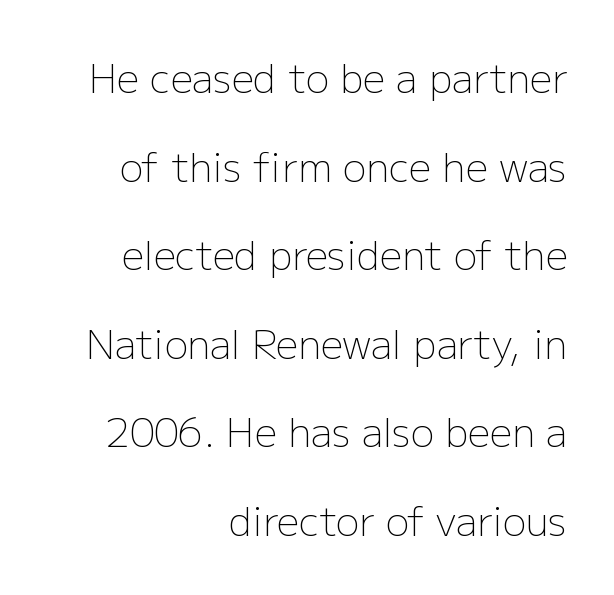
Weight class: somewhere from thin through regular. The zone under the glyphs is completely vacant. The type sits square on the baseline with zero lean. The space between consecutive lines is lavish. No feet cap the strokes, marking this as sans-serif type.
